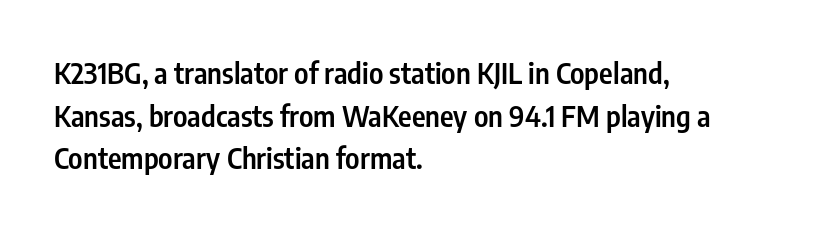
{"serif": "no", "italic": "no", "bold": "semi", "weight": "semibold", "width": "condensed", "stroke_contrast": "low", "x_height": "medium", "monospaced": "no", "underline": "no", "align": "left", "line_spacing": "normal", "line_spacing_ratio": 1.47, "letter_spacing": "normal", "letter_spacing_em": 0.0, "glyph_px": 29}
